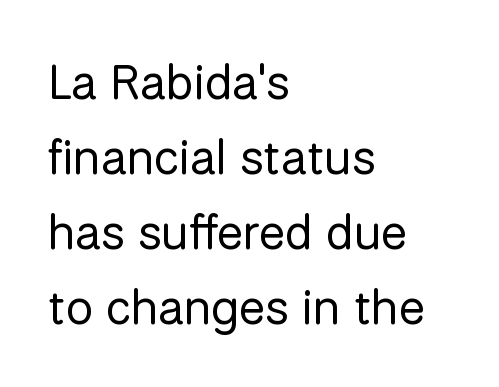
Decoration check: the copy has no underline. The weight tops out at a normal text grade. Short note: letters normally spaced. Posture: straight, roman, zero tilt.
